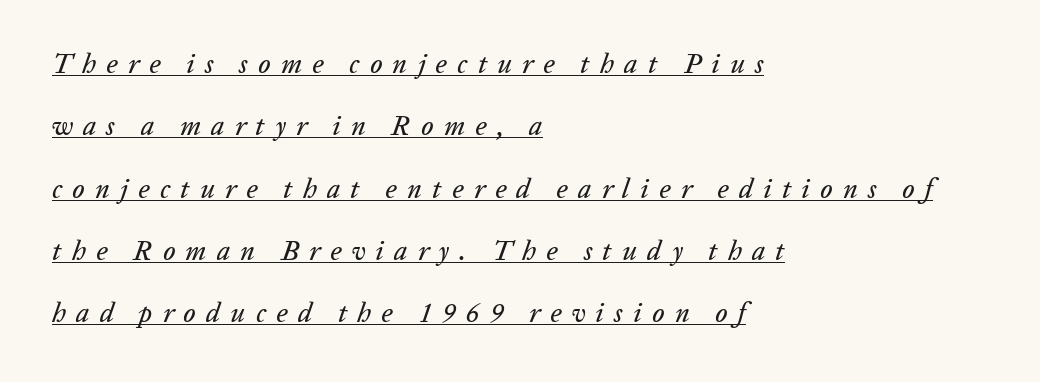
Q: Is the text italic (slanted)? A: Yes, it leans right by about 20 degrees.
Q: Is the text underlined? A: Yes.
Q: How is the paragraph aligned? A: Left-aligned.
Q: Is the spacing between letters normal or unusually wide? A: Unusually wide.
Q: Is the spacing between lines tight, normal or loose? A: Loose.
